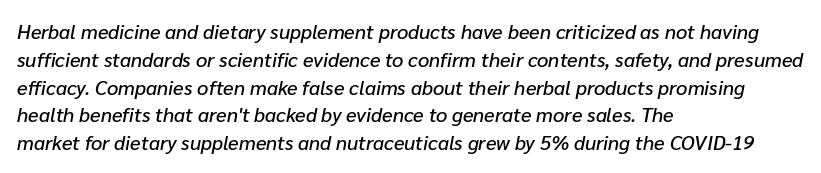
{"italic": "yes", "lean": "right", "slant_degrees": 10, "underline": "no", "align": "left", "line_spacing": "normal", "line_spacing_ratio": 1.39, "letter_spacing": "normal", "letter_spacing_em": 0.0, "glyph_px": 20}
